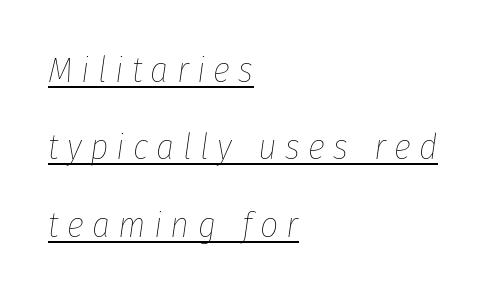
The image shows 36 px thin, condensed type, italic (leaning right); set left-aligned, loose line spacing (2.15x), unusually wide letter spacing (+0.23 em), underlined; low stroke contrast and a medium x-height.
